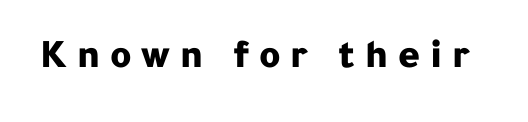
The image shows 41 px bold sans-serif type, upright; set unusually wide letter spacing (+0.24 em), not underlined; low stroke contrast and a medium x-height.
